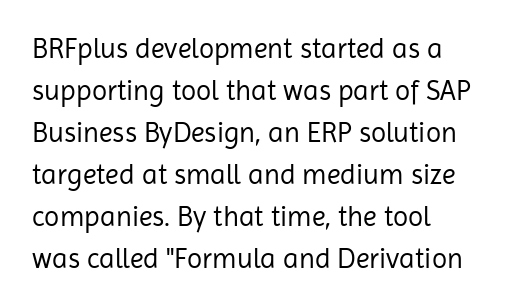
The horizontal fit of the characters is conventional and even. Unlike a traditional serif, this face leaves its strokes unadorned. You could not count columns in this text — the font is proportionally spaced. Italic? Not at all — the glyphs are vertical. The face looks like a standard text weight, possibly lighter.
